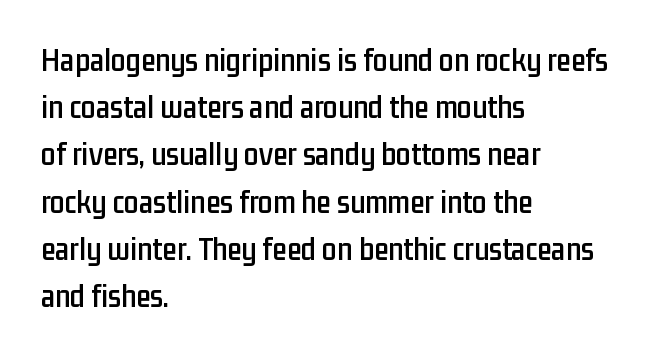
The image shows 33 px condensed sans-serif type, upright; set left-aligned, normal line spacing (1.43x), normal letter spacing, not underlined; low stroke contrast and a medium x-height.
